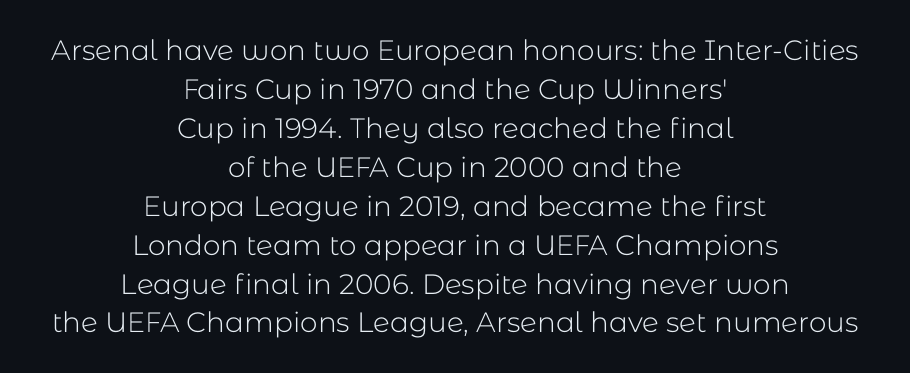
{"serif": "no", "italic": "no", "bold": "no", "weight": "light", "width": "normal", "stroke_contrast": "low", "x_height": "medium", "monospaced": "no", "underline": "no", "align": "center", "line_spacing": "normal", "line_spacing_ratio": 1.39, "letter_spacing": "normal", "letter_spacing_em": 0.0, "glyph_px": 28}
